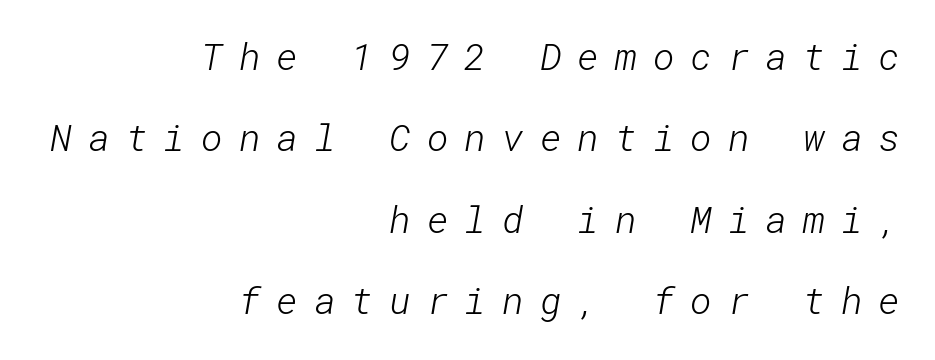
Q: Is the text bold? A: No.
Q: Is the typeface a serif or a sans-serif typeface? A: Sans-serif.
Q: Is the text underlined? A: No.
Q: How is the paragraph aligned? A: Right-aligned.
Q: Is the spacing between letters normal or unusually wide? A: Unusually wide.
Q: Is the spacing between lines tight, normal or loose? A: Loose.
Q: Width (condensed, normal, or wide)? A: Normal.
Q: Stroke contrast? A: Low.
Q: x-height? A: Medium.
